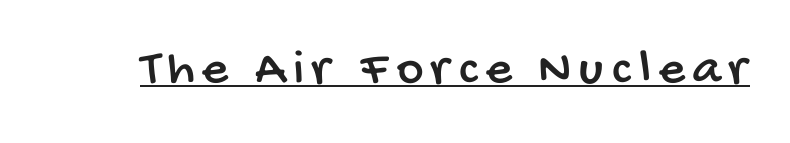
The image shows 51 px condensed sans-serif type; set underlined; low stroke contrast and a large x-height.
